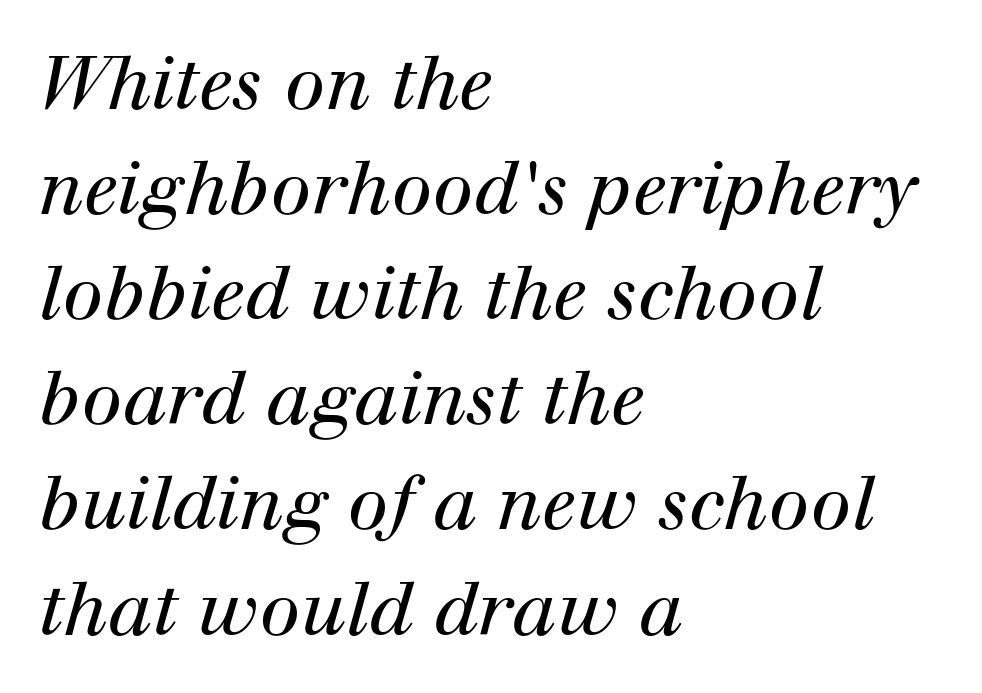
Q: Is the text bold? A: No.
Q: Is the text italic (slanted)? A: Yes, it leans right by about 12 degrees.
Q: Is the typeface a serif or a sans-serif typeface? A: Serif.
Q: Is the text underlined? A: No.
Q: How is the paragraph aligned? A: Left-aligned.
Q: Is the spacing between letters normal or unusually wide? A: Normal.
Q: Is the spacing between lines tight, normal or loose? A: Normal.
Q: Width (condensed, normal, or wide)? A: Normal.
Q: Stroke contrast? A: High.
Q: x-height? A: Medium.
Q: Monospaced? A: No.
